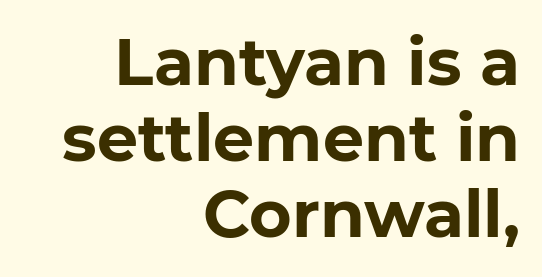
This sample uses plain, unmodified letter spacing. Observe the absence of serifs on each vertical stroke in this sample. Lines of text with bare space underneath. These words are printed bold, with thick strokes throughout. The rendering uses natural spacing where letterforms have individual widths. Line endings align vertically; line beginnings do not.
